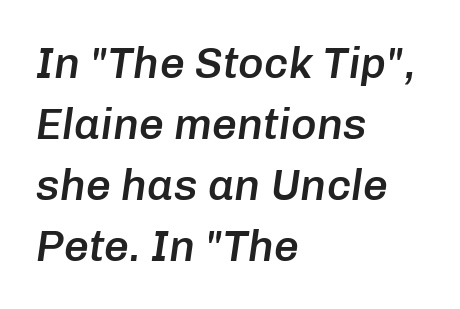
The line-height multiplier appears to be the usual default. The letters sit at their default tracking, neither squeezed nor spread. Honestly, there is no underline to notice here at all. Every row of glyphs begins at an identical x-position on the left. Each letter keeps its own natural width here, so spacing adapts to shape.
